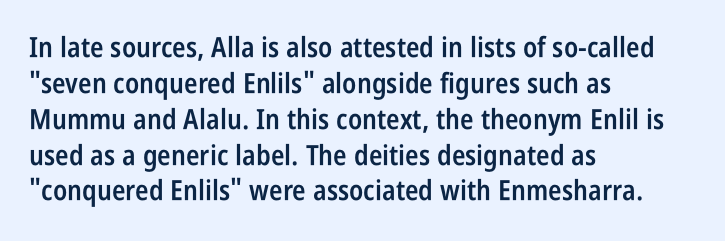
Reading down the column, the eye jumps a familiar distance to each next line. The face used here is proportionally spaced, like ordinary book or web type. Semibold letterforms, between regular and bold. Observe the absence of serifs on each vertical stroke in this sample. Does the copy run flush right? No — it runs flush left.
